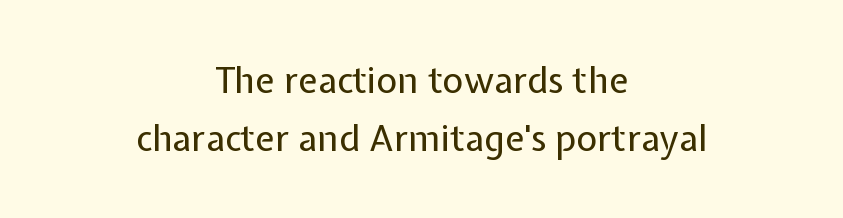
No feet cap the strokes, marking this as sans-serif type. How would I describe the line gaps? Plain and ordinary. This rendering leaves character spacing at its baseline value. The space directly below the letters is spotless.
